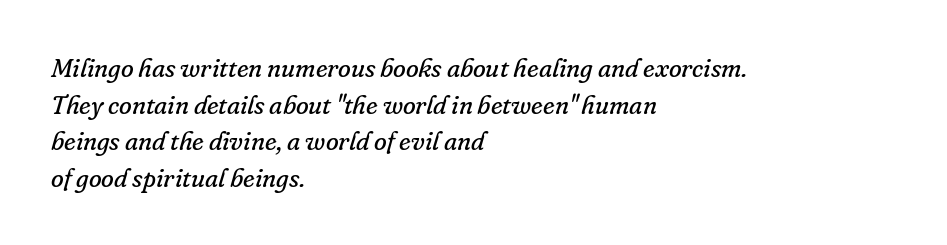
The image shows 26 px text type, italic (leaning right); set left-aligned, normal line spacing (1.41x), normal letter spacing, not underlined.
